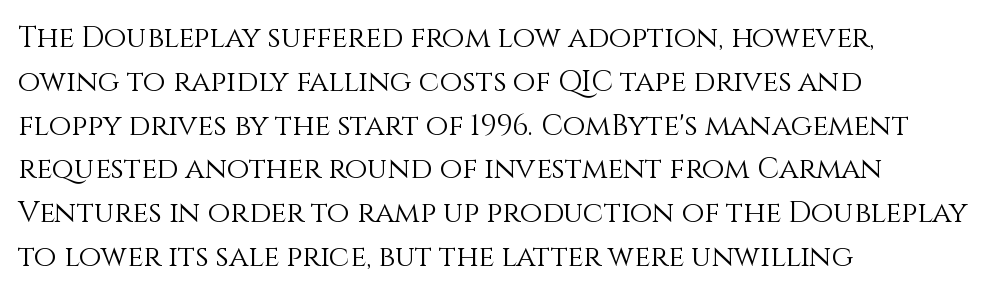
The typography opts for an upright posture over an oblique one. Vertical spacing — default. Caption: standard tracking, unaltered. The rendering anchors every line to the left-hand side.
